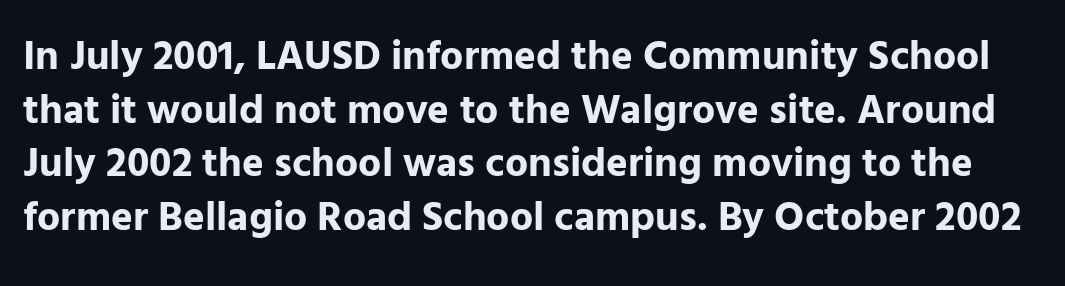
Heavy-handed strokes throughout: this text is bold. This sample keeps an unexceptional amount of space between lines. The space beneath each line is pristine and unruled. Ascenders rise straight up at ninety degrees. Classification — sans serif. You could not count columns in this text — the font is proportionally spaced.
